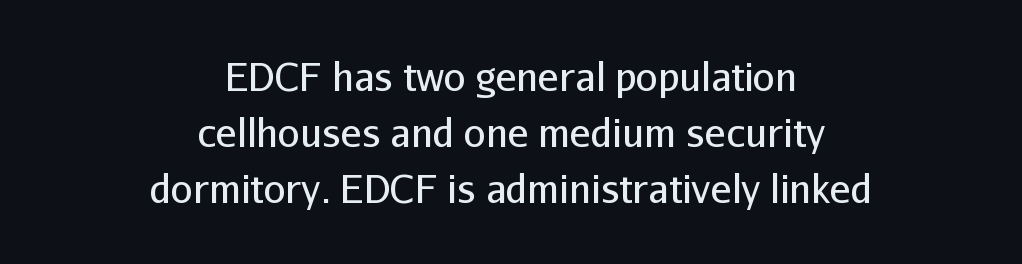
Honestly, the row spacing looks completely unremarkable. The strokes are not fattened; the text isn't bold. Characters remain perfectly vertical along every line. Do the characters align in a grid? No, the font is proportional.
